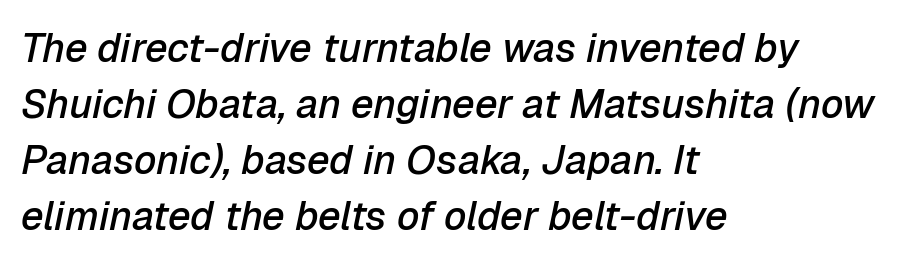
{"italic": "yes", "lean": "right", "slant_degrees": 12, "bold": "semi", "weight": "semibold", "width": "normal", "stroke_contrast": "low", "x_height": "medium", "monospaced": "no", "underline": "no", "align": "left", "line_spacing": "normal", "line_spacing_ratio": 1.4, "letter_spacing": "normal", "letter_spacing_em": 0.0, "glyph_px": 40}
